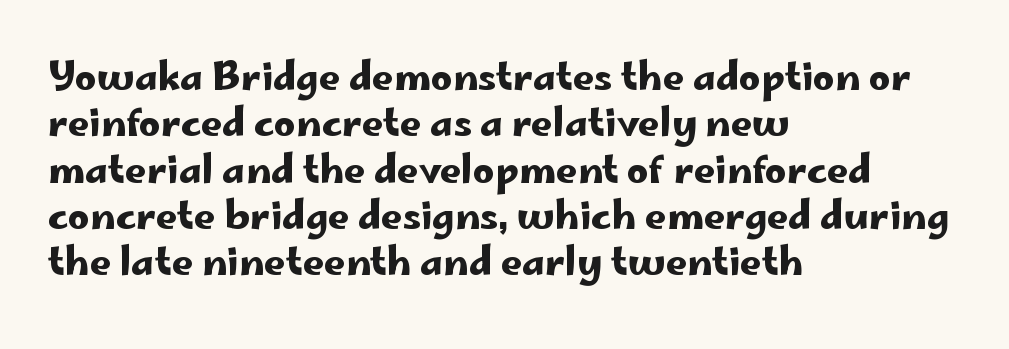
The image shows 38 px wide sans-serif type, upright; set left-aligned, line spacing 1.22x, normal letter spacing, not underlined; low stroke contrast and a small x-height.
